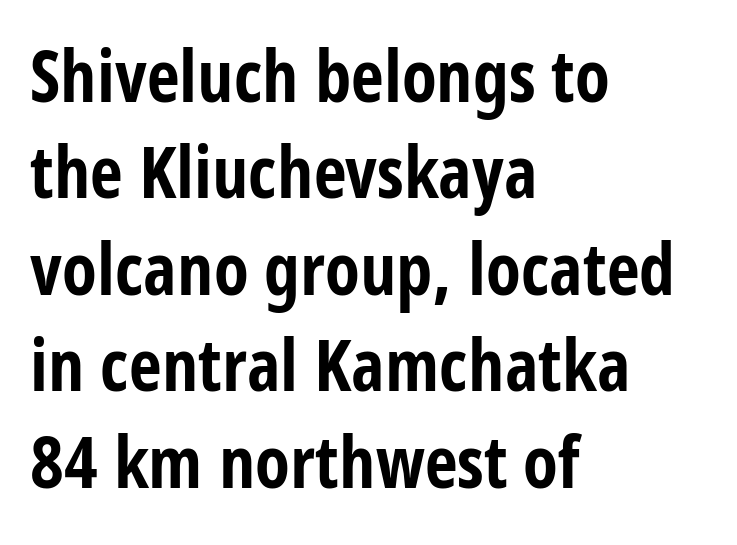
These lines carry a lot of weight — the face is fully bold. Casual observation: everything's shoved over to the left. Horizontal bands of white between lines are of average thickness. Here the glyphs are tracked normally, forming tight word shapes.
